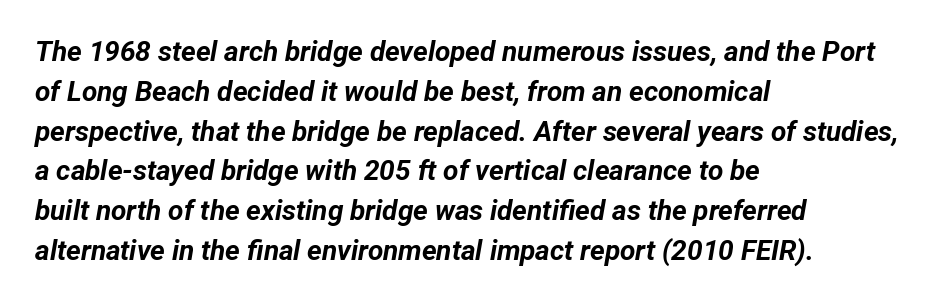
{"italic": "yes", "lean": "right", "slant_degrees": 12, "bold": "yes", "weight": "bold", "width": "normal", "stroke_contrast": "low", "x_height": "medium", "monospaced": "no", "underline": "no", "align": "left", "line_spacing": "normal", "line_spacing_ratio": 1.42, "letter_spacing": "normal", "letter_spacing_em": 0.0, "glyph_px": 28}
